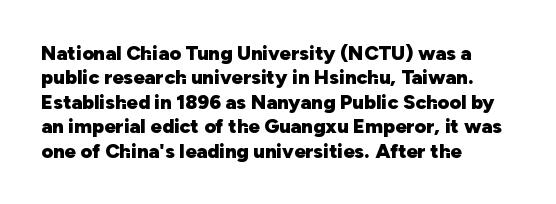
In terms of weight, the rendering is a true, heavy bold. In CSS terms this would be text-align: left. This rendering leaves character spacing at its baseline value. Honestly, there is no underline to notice here at all. The typography opts for an upright posture over an oblique one.
